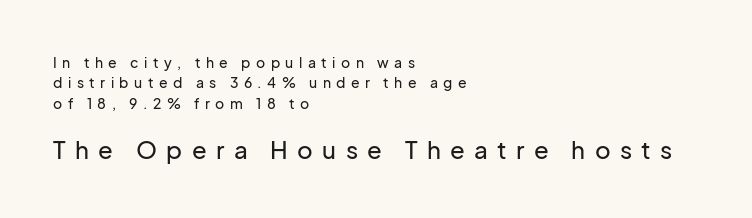
{"italic": "no", "underline": "no", "align": "left", "line_spacing": "normal", "line_spacing_ratio": 1.46, "letter_spacing": "wide", "letter_spacing_em": 0.39, "larger_block": "second", "size_ratio": 1.71, "glyph_px": 24}
